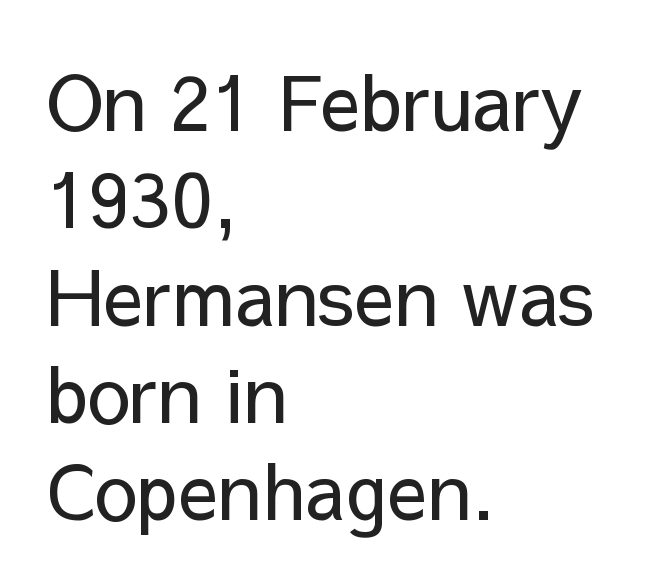
This rendering employs a face without finishing strokes, i.e., a sans-serif. The zone under the glyphs is completely vacant. The typesetter chose a ragged-right arrangement here. Stems and bowls with no extra thickness — not bold. The passage shown is typed in a proportional face where columns would drift. A roman cut, with each character standing at attention.
